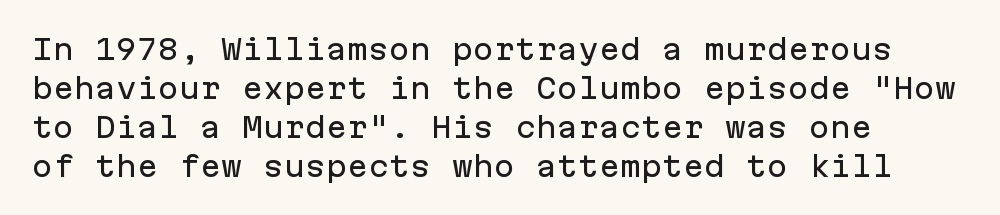
{"serif": "no", "italic": "no", "width": "normal", "stroke_contrast": "low", "x_height": "medium", "monospaced": "yes", "underline": "no", "align": "left", "line_spacing": "normal", "line_spacing_ratio": 1.39, "letter_spacing": "normal", "letter_spacing_em": 0.0, "glyph_px": 28}
